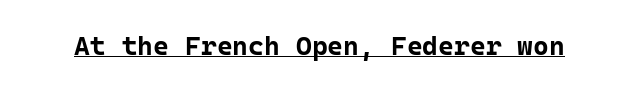
Q: Is the text bold? A: Yes.
Q: Is the text italic (slanted)? A: No, it is upright.
Q: Is the text underlined? A: Yes.
Q: Is the spacing between letters normal or unusually wide? A: Normal.
